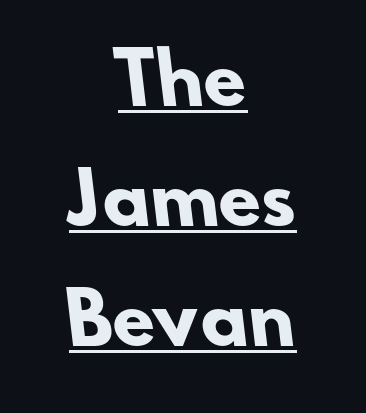
These lines stack symmetrically, like a column narrowing and widening about its center. No feet cap the strokes, marking this as sans-serif type. This sample uses plain, unmodified letter spacing. Character widths vary here, with narrow letters taking less room than wide ones.
